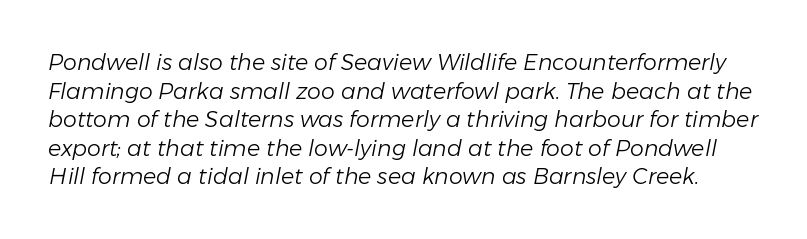
{"italic": "yes", "lean": "right", "slant_degrees": 11, "bold": "no", "underline": "no", "line_spacing": "normal", "line_spacing_ratio": 1.3, "letter_spacing": "normal", "letter_spacing_em": 0.0, "glyph_px": 22}
